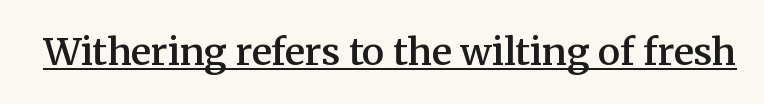
The image shows 37 px semibold serif type, upright; set normal letter spacing, underlined; medium stroke contrast and a medium x-height.
